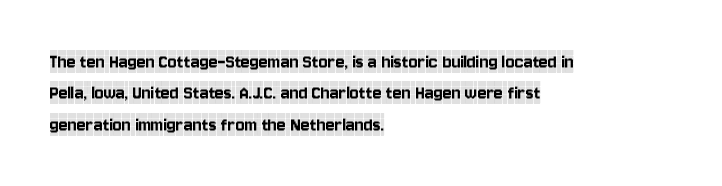
Unmarked baselines from the first word to the last. Every character sits straight up, as roman type does. The lines in this sample share a left origin and differ only in where they stop. Summary of vertical rhythm: regular, with standard interline spacing. Inter-character spacing is left at the font's built-in metrics.
